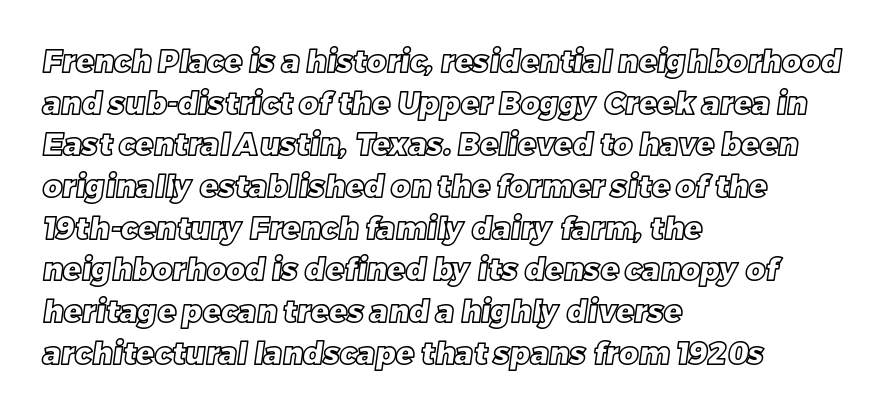
{"width": "normal", "x_height": "large", "monospaced": "no", "underline": "no", "align": "left", "line_spacing": "normal", "line_spacing_ratio": 1.39, "letter_spacing": "normal", "letter_spacing_em": 0.0, "glyph_px": 30}
